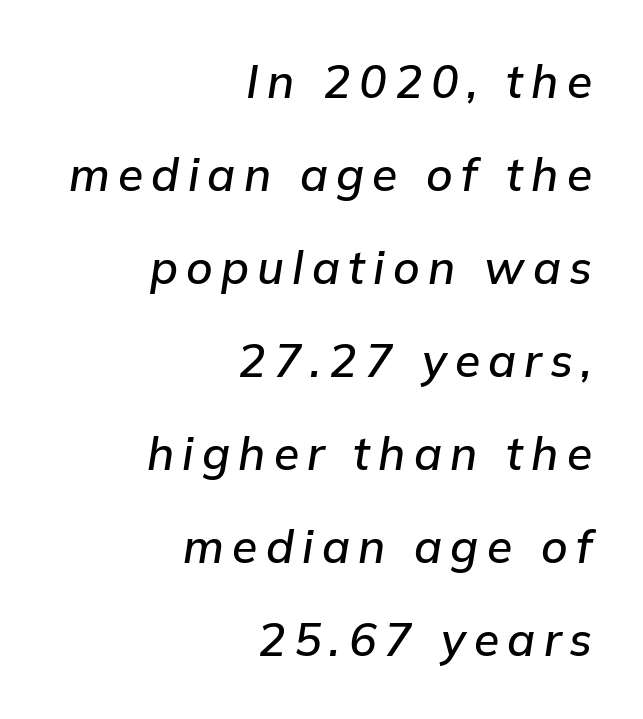
Looking at the ascenders, they clearly lean. How would I describe the line gaps? Wide and relaxed. You could not count columns in this text — the font is proportionally spaced. Leftover space on each line is placed entirely before the opening word. The words here are not underlined.
